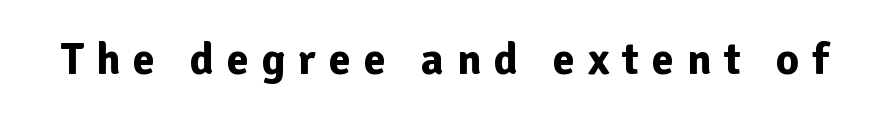
Examine the stroke ends and you'll find no serifs. This is roman type, the default non-slanted kind. Lines of text with bare space underneath. Each letter keeps its own natural width here, so spacing adapts to shape.
